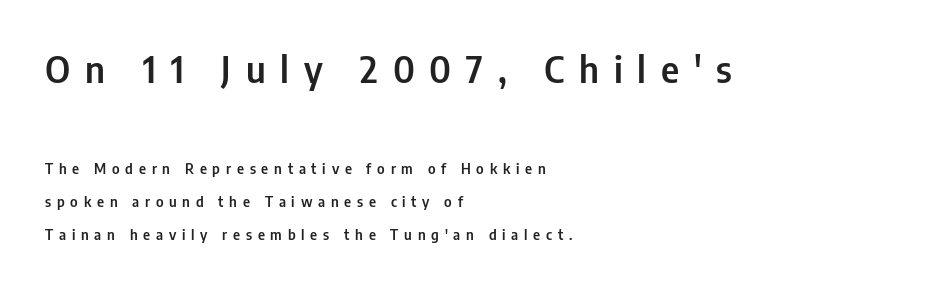
Q: Is the text italic (slanted)? A: No, it is upright.
Q: Is the typeface a serif or a sans-serif typeface? A: Sans-serif.
Q: Is the text underlined? A: No.
Q: How is the paragraph aligned? A: Left-aligned.
Q: Is the spacing between letters normal or unusually wide? A: Unusually wide.
Q: Is the spacing between lines tight, normal or loose? A: Loose.
Q: Which block of text is set in a larger size, the first (top) or the second (bottom)? A: The first (top) one.
Q: Width (condensed, normal, or wide)? A: Condensed.
Q: Stroke contrast? A: Low.
Q: x-height? A: Medium.
Q: Monospaced? A: No.
